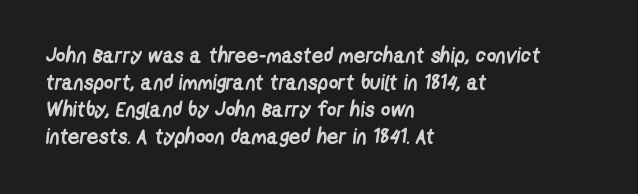
The image shows 21 px bold type; set left-aligned, normal line spacing (1.29x), normal letter spacing, not underlined.
